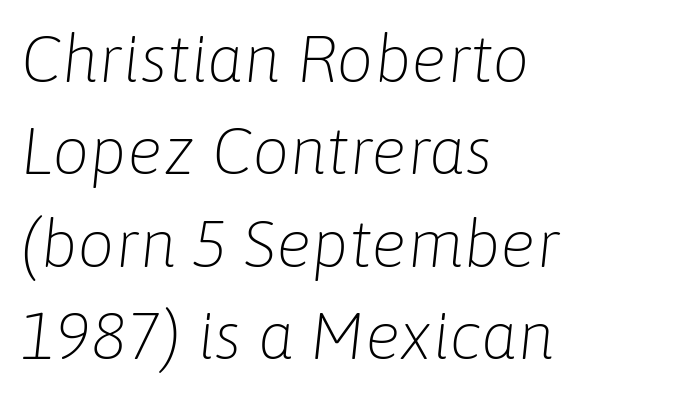
Q: Is the text bold? A: No.
Q: Is the text italic (slanted)? A: Yes, it leans right by about 6 degrees.
Q: Is the text underlined? A: No.
Q: How is the paragraph aligned? A: Left-aligned.
Q: Is the spacing between letters normal or unusually wide? A: Normal.
Q: Is the spacing between lines tight, normal or loose? A: Normal.
Q: Width (condensed, normal, or wide)? A: Normal.
Q: Stroke contrast? A: Low.
Q: x-height? A: Medium.
Q: Monospaced? A: No.
